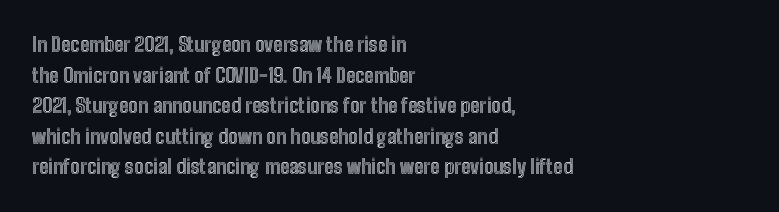
The image shows 20 px text type, upright; set left-aligned, normal line spacing (1.53x), normal letter spacing, not underlined.
